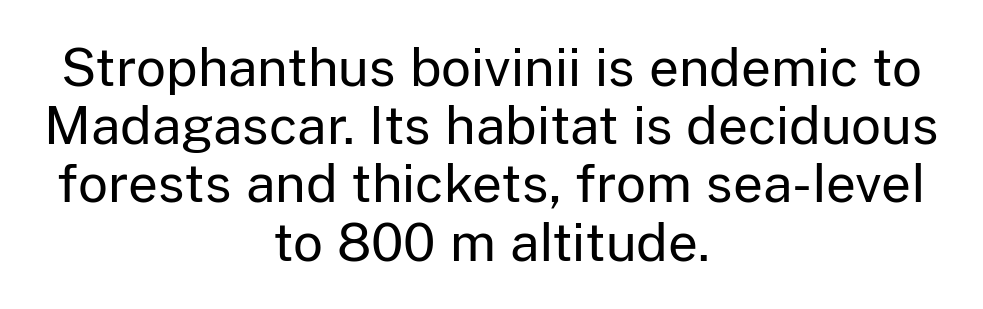
Underline: absent. The glyphs in this specimen are sans serif. Caption: face not bold, strokes unweighted. This sample trades vertical openness for compactness between lines. Reading down the block, each line starts at a different indent, mirrored at its end.
